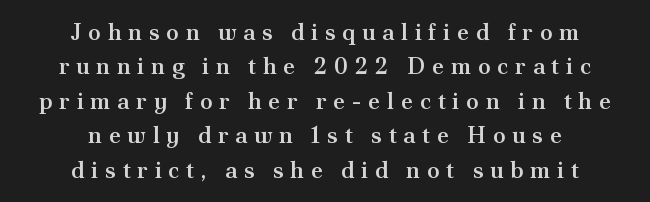
The image shows 23 px text type, upright; set centered, normal line spacing (1.5x), unusually wide letter spacing (+0.29 em), not underlined.
